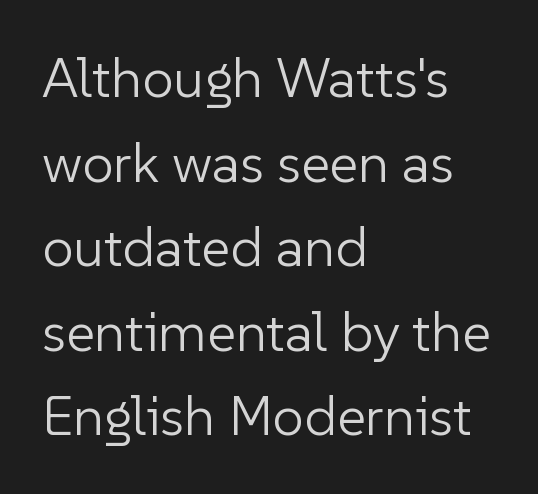
The image shows 56 px light sans-serif type, upright; set left-aligned, normal line spacing (1.51x), normal letter spacing, not underlined; low stroke contrast and a medium x-height.
